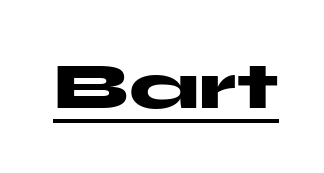
The image shows 66 px heavy, wide sans-serif type, upright; set normal letter spacing, underlined; medium stroke contrast and a medium x-height.
